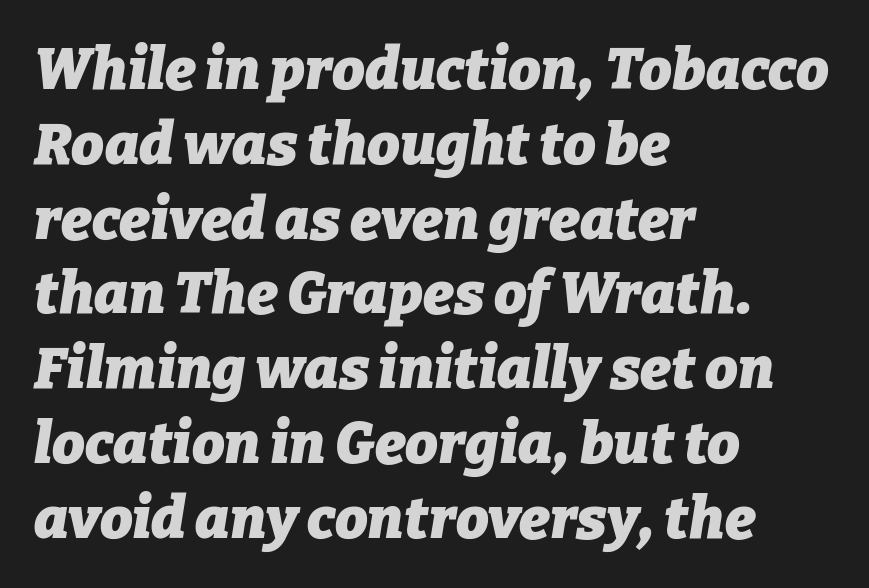
The image shows 58 px heavy type, italic (leaning right); set left-aligned, normal line spacing (1.29x), normal letter spacing, not underlined; low stroke contrast and a medium x-height.
